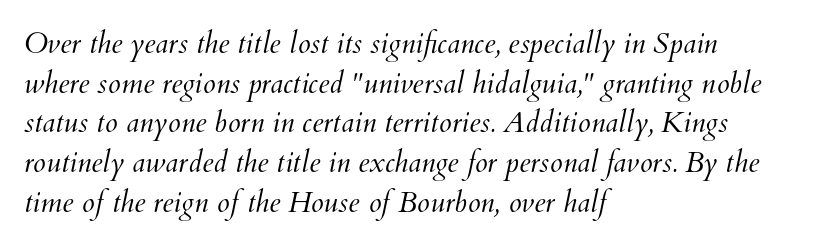
{"bold": "no", "weight": "light", "width": "normal", "stroke_contrast": "medium", "x_height": "small", "monospaced": "no", "underline": "no", "align": "left", "line_spacing": "normal", "line_spacing_ratio": 1.37, "letter_spacing": "normal", "letter_spacing_em": 0.0, "glyph_px": 29}
